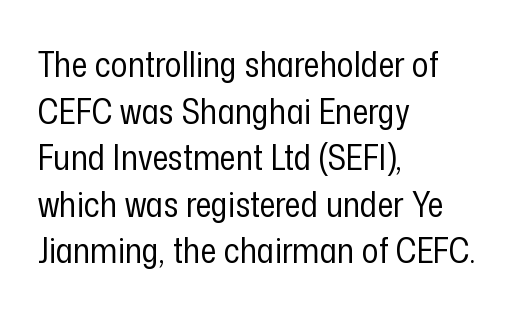
Q: Is the text bold? A: No.
Q: Is the text italic (slanted)? A: No, it is upright.
Q: Is the typeface a serif or a sans-serif typeface? A: Sans-serif.
Q: Is the text underlined? A: No.
Q: How is the paragraph aligned? A: Left-aligned.
Q: Is the spacing between letters normal or unusually wide? A: Normal.
Q: Is the spacing between lines tight, normal or loose? A: Normal.
Q: Width (condensed, normal, or wide)? A: Condensed.
Q: Stroke contrast? A: Low.
Q: x-height? A: Medium.
Q: Monospaced? A: No.
